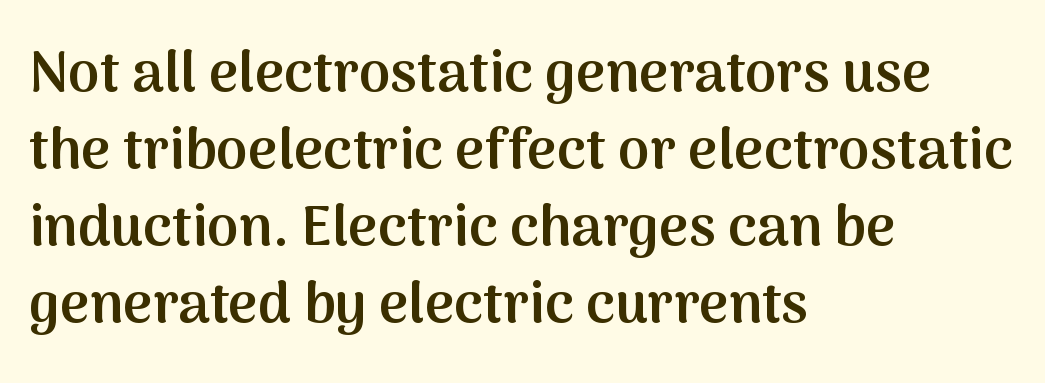
The letters stand upright; this is a roman face. Each row of text sits above clean, open space. Moderately thickened strokes mark this as semibold type. The passage shown is typeset with a sans-serif family. Rows of type keep a routine distance in the vertical direction.
